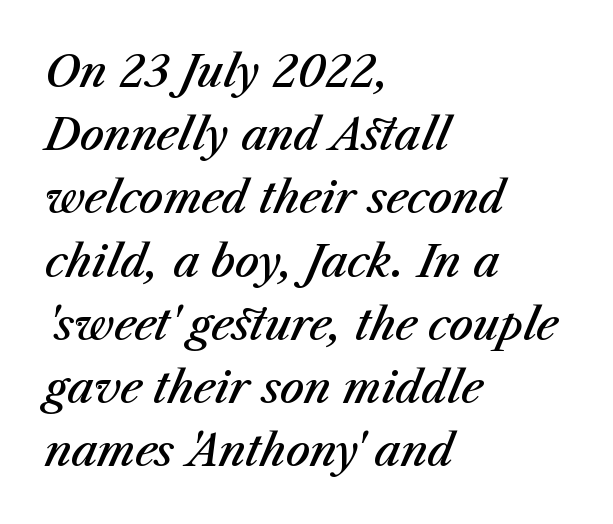
Q: Is the text bold? A: Semi-bold.
Q: Is the text italic (slanted)? A: Yes, it leans right by about 23 degrees.
Q: Is the text underlined? A: No.
Q: How is the paragraph aligned? A: Left-aligned.
Q: Is the spacing between letters normal or unusually wide? A: Normal.
Q: Is the spacing between lines tight, normal or loose? A: Normal.
Q: Width (condensed, normal, or wide)? A: Normal.
Q: Stroke contrast? A: Medium.
Q: x-height? A: Medium.
Q: Monospaced? A: No.
